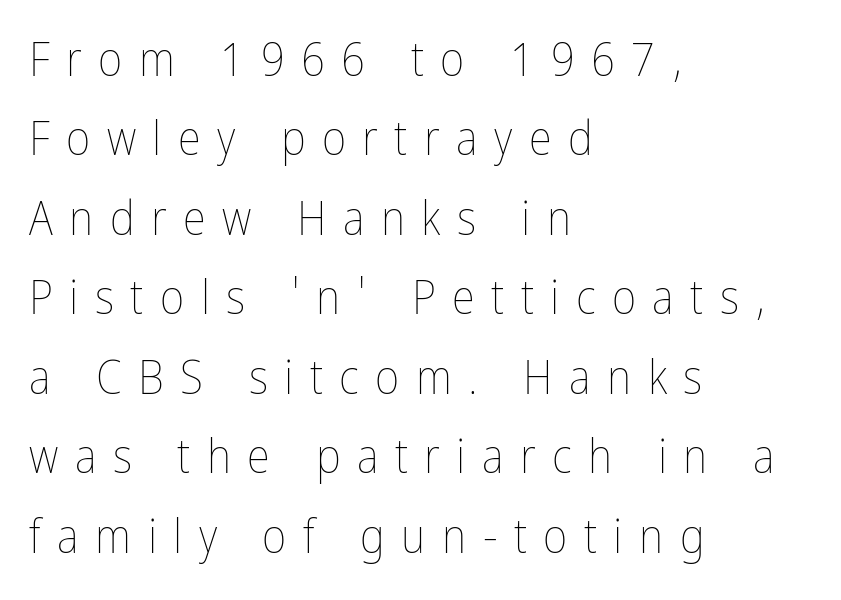
Q: Is the text bold? A: No.
Q: Is the text italic (slanted)? A: No, it is upright.
Q: Is the text underlined? A: No.
Q: How is the paragraph aligned? A: Left-aligned.
Q: Is the spacing between letters normal or unusually wide? A: Unusually wide.
Q: Is the spacing between lines tight, normal or loose? A: Normal.
Q: Width (condensed, normal, or wide)? A: Condensed.
Q: Stroke contrast? A: Low.
Q: x-height? A: Medium.
Q: Monospaced? A: No.
